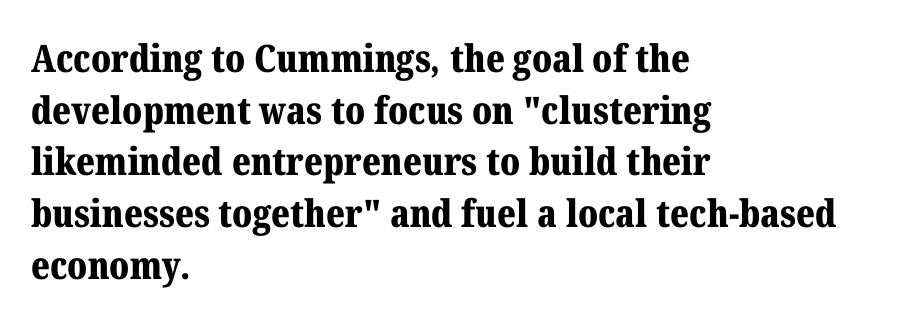
The image shows 38 px bold serif type, upright; set left-aligned, normal line spacing (1.36x), normal letter spacing, not underlined; medium stroke contrast and a medium x-height.
